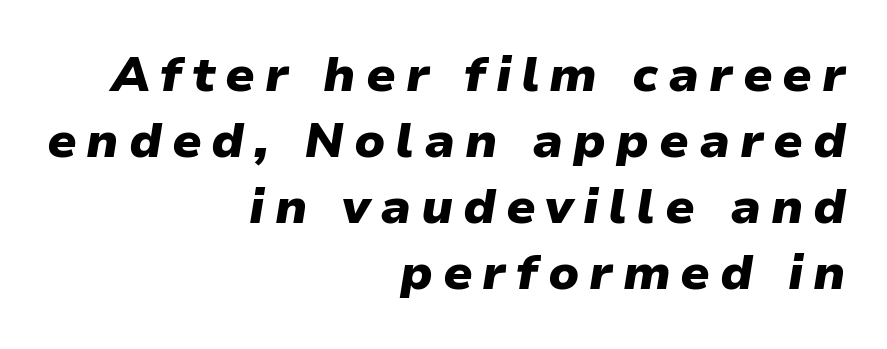
{"italic": "yes", "lean": "right", "slant_degrees": 9, "bold": "yes", "weight": "heavy", "width": "normal", "stroke_contrast": "low", "x_height": "medium", "monospaced": "no", "underline": "no", "align": "right", "line_spacing": "normal", "line_spacing_ratio": 1.35, "letter_spacing": "wide", "letter_spacing_em": 0.2, "glyph_px": 49}
